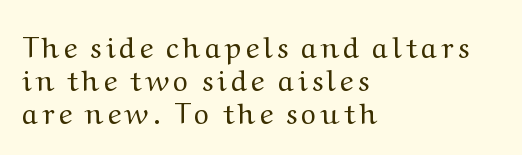
Q: Is the text bold? A: No.
Q: Is the text italic (slanted)? A: No, it is upright.
Q: Is the typeface a serif or a sans-serif typeface? A: Serif.
Q: Is the text underlined? A: No.
Q: How is the paragraph aligned? A: Left-aligned.
Q: Is the spacing between lines tight, normal or loose? A: Tight.
Q: Width (condensed, normal, or wide)? A: Wide.
Q: Stroke contrast? A: Medium.
Q: x-height? A: Medium.
Q: Monospaced? A: No.
